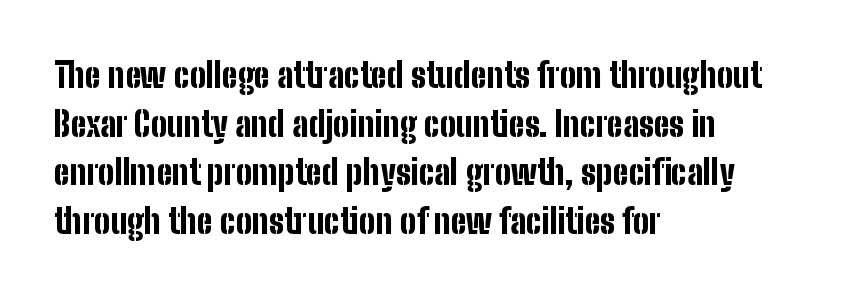
The type family on display is of the sans-serif kind. All the whitespace from short lines collects on the right. Set as a true bold cut, around the 700 mark. The passage shown is typed in a proportional face where columns would drift.
